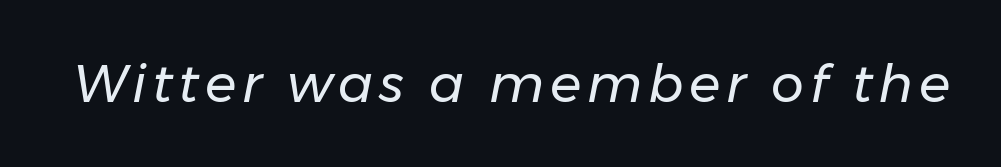
Q: Is the text bold? A: No.
Q: Is the text italic (slanted)? A: Yes, it leans right by about 11 degrees.
Q: Is the text underlined? A: No.
Q: Width (condensed, normal, or wide)? A: Normal.
Q: Stroke contrast? A: Low.
Q: x-height? A: Medium.
Q: Monospaced? A: No.
